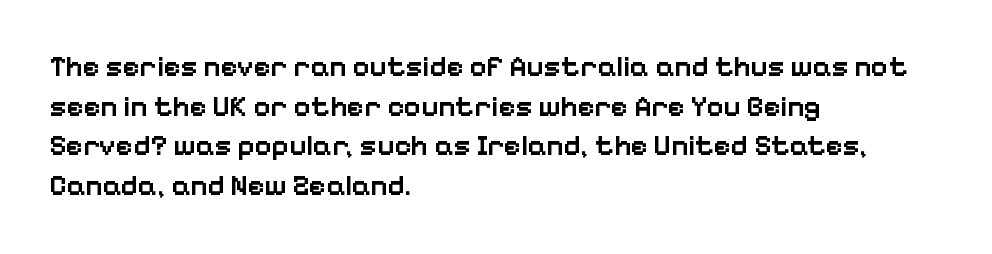
Q: Is the text bold? A: Semi-bold.
Q: Is the text italic (slanted)? A: No, it is upright.
Q: Is the typeface a serif or a sans-serif typeface? A: Sans-serif.
Q: Is the text underlined? A: No.
Q: How is the paragraph aligned? A: Left-aligned.
Q: Is the spacing between letters normal or unusually wide? A: Normal.
Q: Is the spacing between lines tight, normal or loose? A: Normal.
Q: Width (condensed, normal, or wide)? A: Normal.
Q: Stroke contrast? A: Low.
Q: x-height? A: Medium.
Q: Monospaced? A: No.
